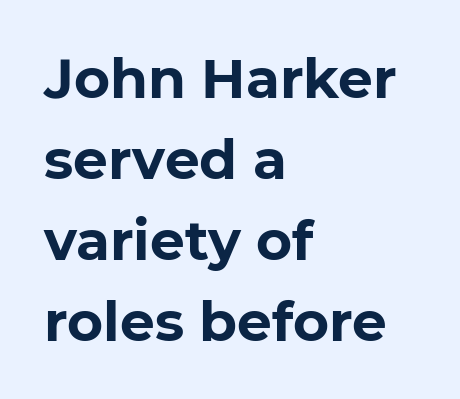
The image shows 55 px bold sans-serif type; set left-aligned, normal line spacing (1.47x), normal letter spacing, not underlined; low stroke contrast and a medium x-height.
